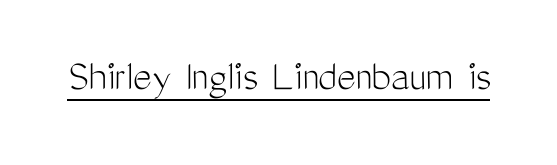
{"serif": "no", "italic": "no", "bold": "no", "weight": "light", "width": "condensed", "stroke_contrast": "medium", "x_height": "medium", "monospaced": "no", "underline": "yes", "letter_spacing": "normal", "letter_spacing_em": 0.0, "glyph_px": 45}
